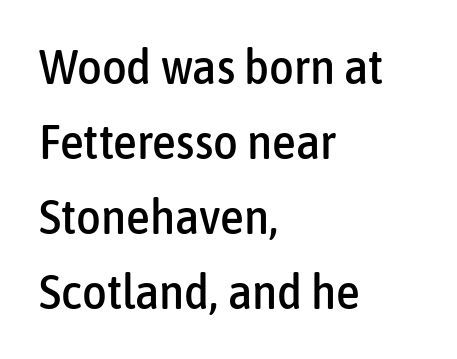
The image shows 48 px condensed sans-serif type, upright; set left-aligned, normal line spacing (1.56x), normal letter spacing, not underlined; low stroke contrast and a medium x-height.
